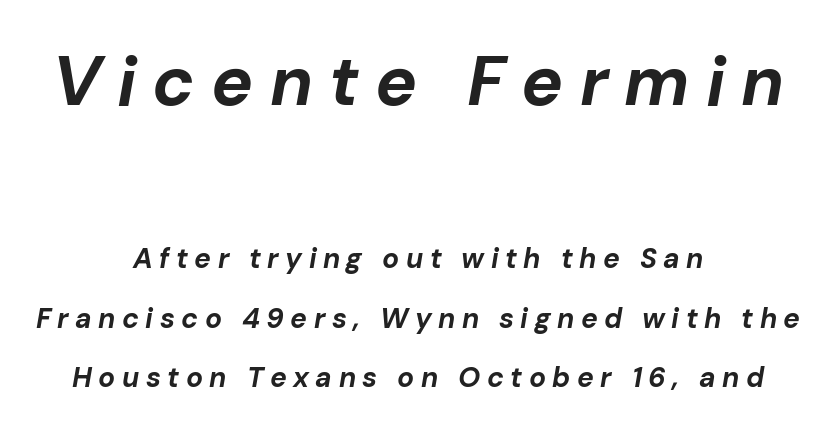
{"italic": "yes", "lean": "right", "slant_degrees": 10, "bold": "yes", "weight": "bold", "width": "normal", "stroke_contrast": "low", "x_height": "medium", "monospaced": "no", "underline": "no", "align": "center", "line_spacing": "loose", "line_spacing_ratio": 2.13, "letter_spacing": "wide", "letter_spacing_em": 0.23, "larger_block": "first", "size_ratio": 2.5, "glyph_px": 70}
